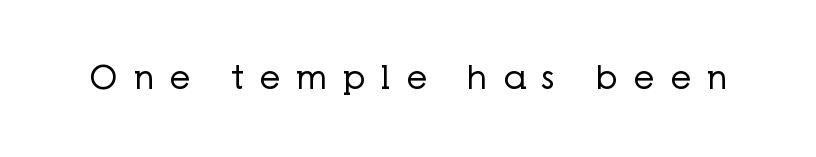
Is this a fixed-width face? No — the glyphs have proportional, varying widths. The lettering stays uniformly vertical, giving the passage a roman look. The strokes carry an ordinary text weight at most. A typesetter would call this heavily tracked-out type. Underline: absent.
